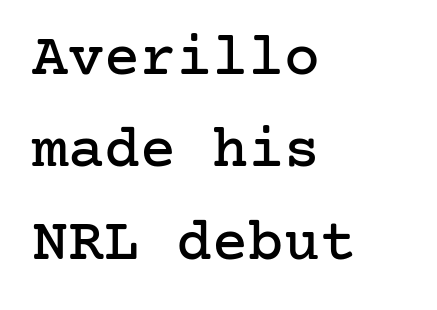
{"serif": "yes", "italic": "no", "width": "normal", "stroke_contrast": "low", "x_height": "medium", "underline": "no", "align": "left", "line_spacing": "normal", "line_spacing_ratio": 1.54, "letter_spacing": "normal", "letter_spacing_em": 0.0, "glyph_px": 60}
